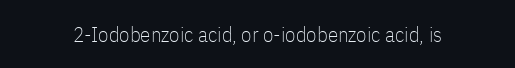
The passage shown is not underscored anywhere. The font's upright variant was chosen for this text. Stems here are at most as thick as an everyday book face. Observe the ordinary spacing: letters are neighbours, not strangers.
